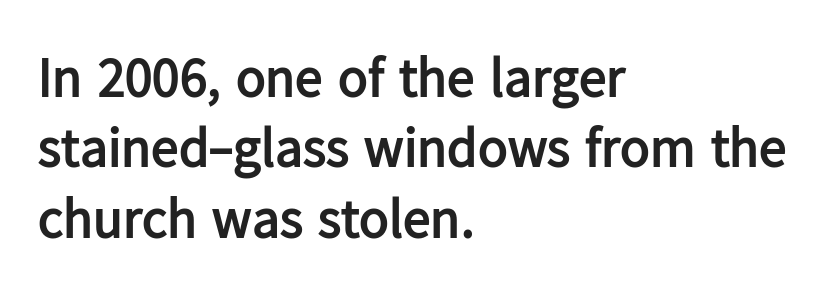
The image shows 55 px semibold sans-serif type, upright; set left-aligned, normal line spacing (1.28x), normal letter spacing, not underlined; low stroke contrast and a medium x-height.
